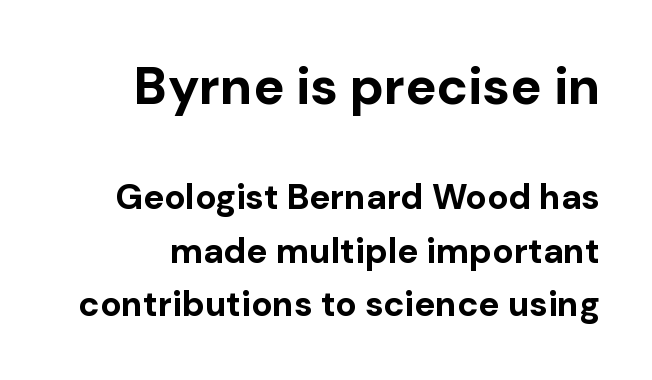
Rule under the text: the space is simply empty. Serif or sans? Sans — the stroke terminals are bare. Summary of vertical rhythm: regular, with standard interline spacing. The designer gave the opening block more size than the closing block. The type sits square on the baseline with zero lean.
